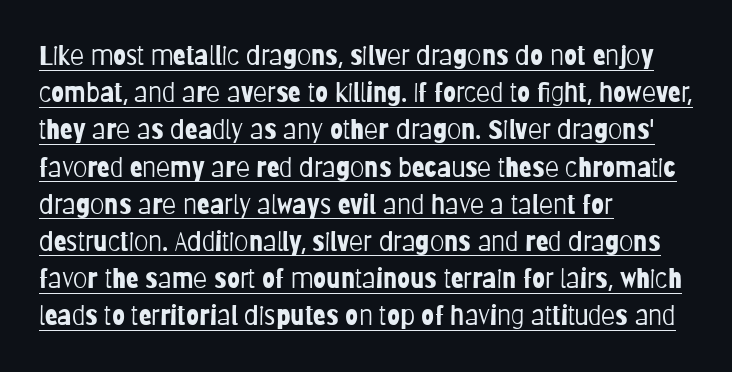
The image shows 26 px text type, upright; set left-aligned, normal line spacing (1.43x), normal letter spacing, underlined.
